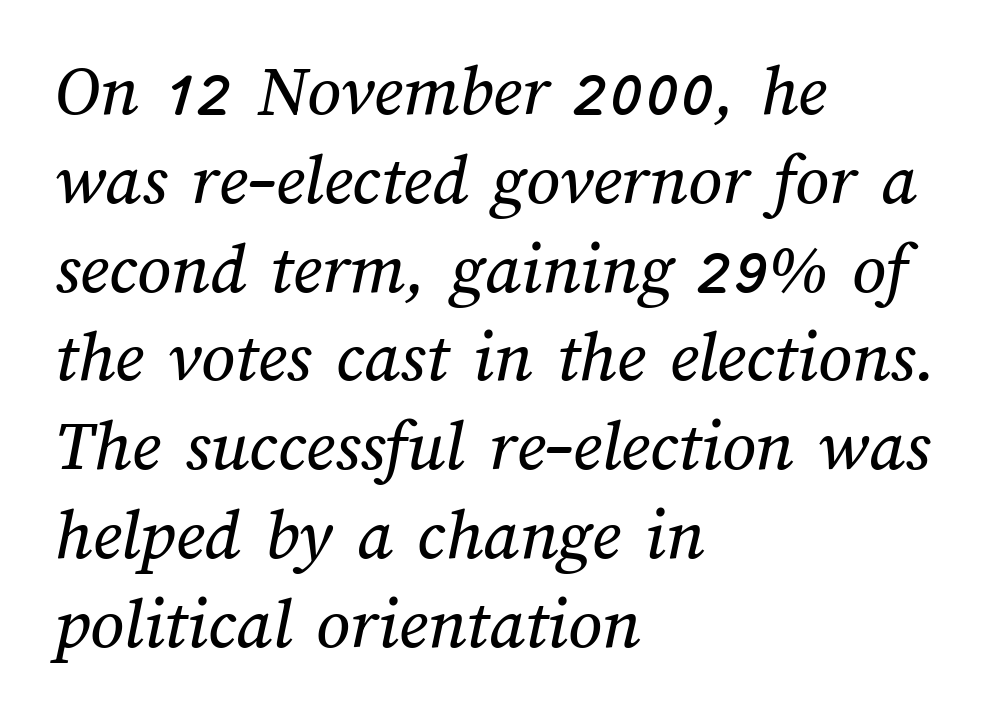
The letters sit at their default tracking, neither squeezed nor spread. Unmarked baselines from the first word to the last. These lines are set flush left with a ragged right edge. The rendering uses natural spacing where letterforms have individual widths.
